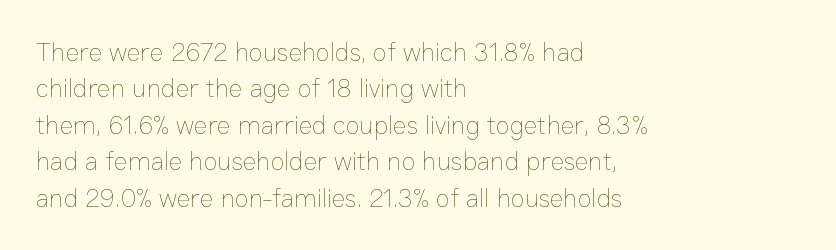
Short and long lines alike share a common starting point at left. The typeface has the unassuming heft of standard copy or less. Is the letter spacing exaggerated? No — it looks like the ordinary default. Has an underline been added? It has not. Posture: vertical.
